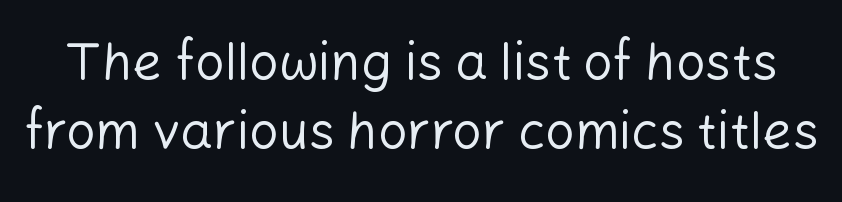
Q: Is the text bold? A: No.
Q: Is the text italic (slanted)? A: No, it is upright.
Q: Is the typeface a serif or a sans-serif typeface? A: Sans-serif.
Q: Is the text underlined? A: No.
Q: Is the spacing between letters normal or unusually wide? A: Normal.
Q: Is the spacing between lines tight, normal or loose? A: Normal.
Q: Width (condensed, normal, or wide)? A: Normal.
Q: Stroke contrast? A: Low.
Q: x-height? A: Medium.
Q: Monospaced? A: No.
